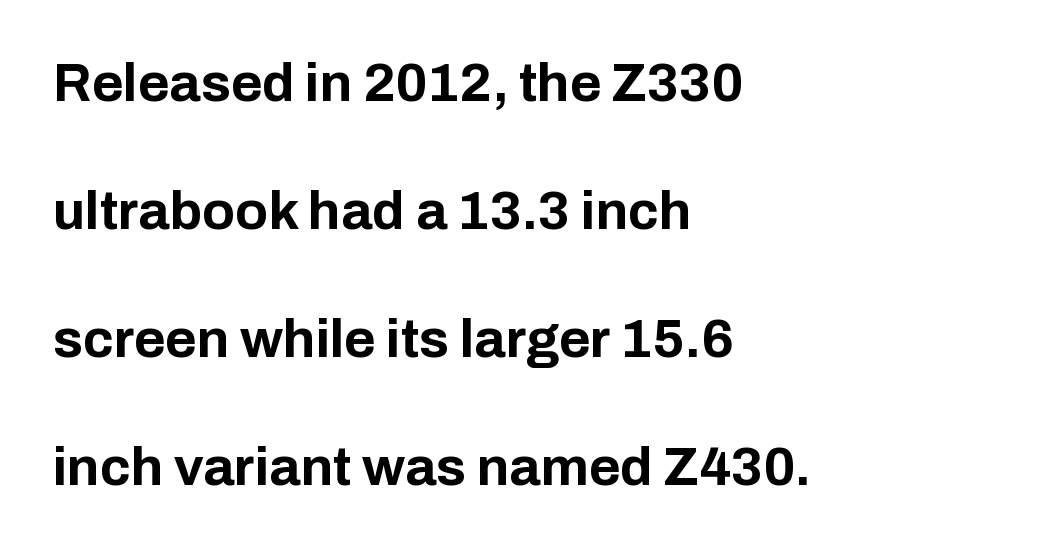
The image shows 54 px bold sans-serif type, upright; set left-aligned, loose line spacing (2.37x), normal letter spacing, not underlined; low stroke contrast and a medium x-height.
